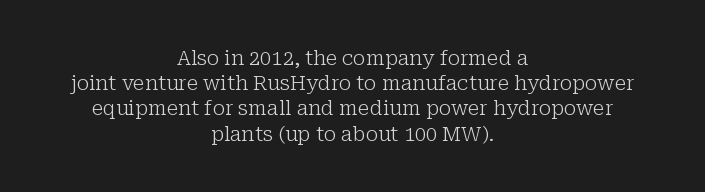
{"italic": "no", "bold": "no", "underline": "no", "align": "center", "line_spacing": "normal", "line_spacing_ratio": 1.26, "letter_spacing": "normal", "letter_spacing_em": 0.0, "glyph_px": 20}
